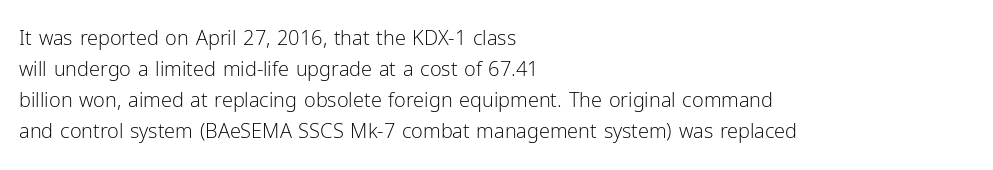
{"italic": "no", "bold": "no", "underline": "no", "align": "left", "line_spacing": "normal", "line_spacing_ratio": 1.55, "letter_spacing": "normal", "letter_spacing_em": 0.0, "glyph_px": 20}
